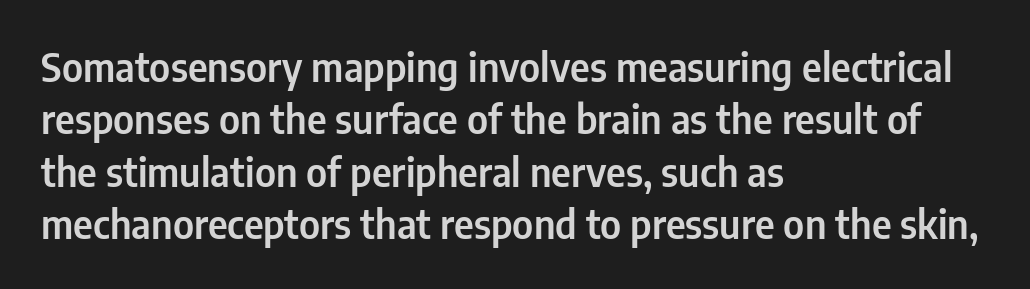
{"serif": "no", "italic": "no", "width": "condensed", "stroke_contrast": "low", "x_height": "medium", "monospaced": "no", "underline": "no", "align": "left", "line_spacing": "normal", "line_spacing_ratio": 1.34, "letter_spacing": "normal", "letter_spacing_em": 0.0, "glyph_px": 39}
